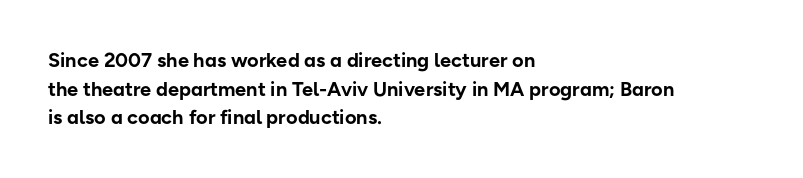
Q: Is the text bold? A: Yes.
Q: Is the text italic (slanted)? A: No, it is upright.
Q: Is the text underlined? A: No.
Q: How is the paragraph aligned? A: Left-aligned.
Q: Is the spacing between letters normal or unusually wide? A: Normal.
Q: Is the spacing between lines tight, normal or loose? A: Normal.
